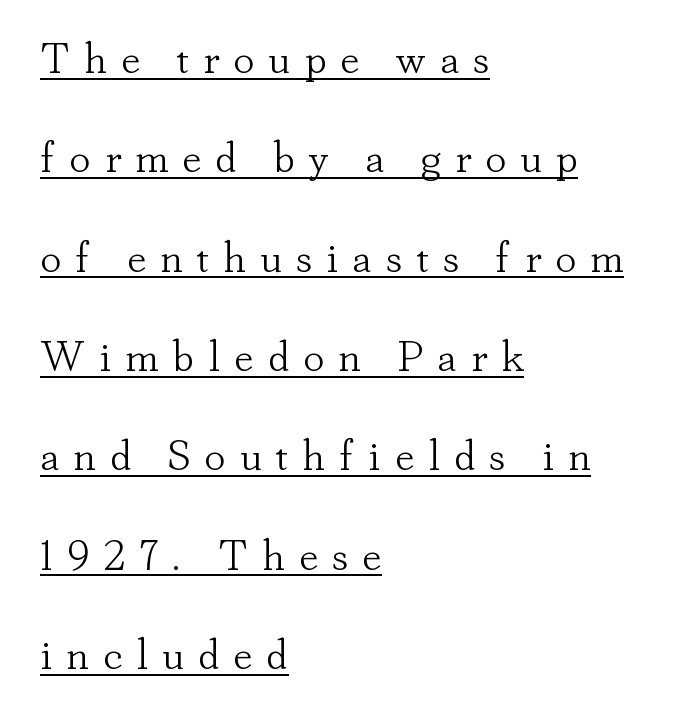
{"serif": "yes", "italic": "no", "bold": "no", "weight": "light", "width": "normal", "stroke_contrast": "low", "x_height": "small", "monospaced": "no", "underline": "yes", "align": "left", "line_spacing": "loose", "line_spacing_ratio": 2.31, "letter_spacing": "wide", "letter_spacing_em": 0.32, "glyph_px": 43}
